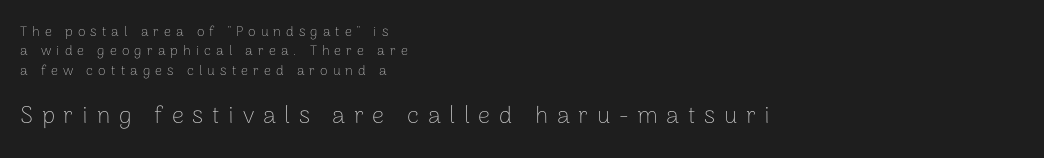
Q: Is the text bold? A: No.
Q: Is the text italic (slanted)? A: No, it is upright.
Q: Is the text underlined? A: No.
Q: How is the paragraph aligned? A: Left-aligned.
Q: Is the spacing between letters normal or unusually wide? A: Unusually wide.
Q: Is the spacing between lines tight, normal or loose? A: Normal.
Q: Which block of text is set in a larger size, the first (top) or the second (bottom)? A: The second (bottom) one.
